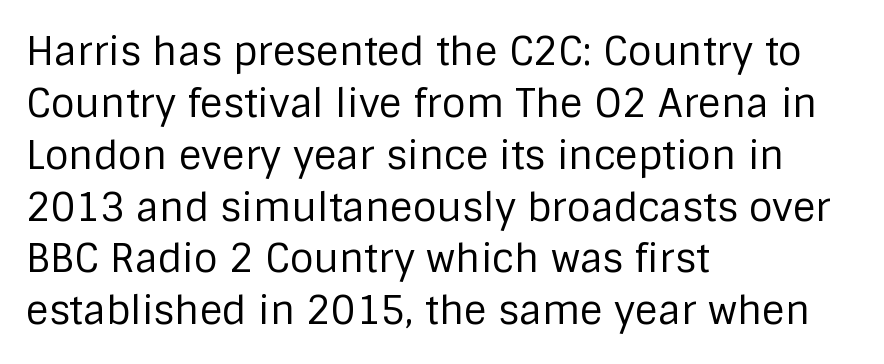
{"serif": "no", "italic": "no", "bold": "no", "weight": "regular", "width": "normal", "stroke_contrast": "low", "x_height": "large", "monospaced": "no", "underline": "no", "align": "left", "line_spacing": "normal", "line_spacing_ratio": 1.33, "letter_spacing": "normal", "letter_spacing_em": 0.0, "glyph_px": 39}
